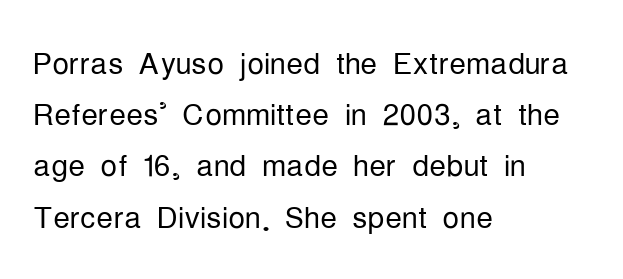
The image shows 42 px light, condensed sans-serif type, upright; set left-aligned, line spacing 1.22x, normal letter spacing, not underlined; low stroke contrast and a medium x-height.
